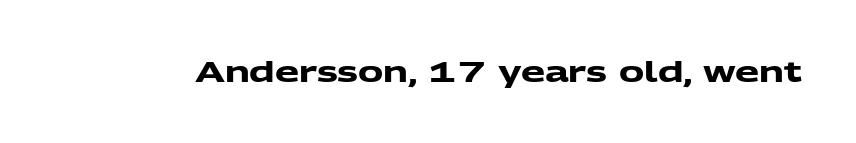
The line texture is even and compact thanks to regular tracking. Any mark beneath the type? The region is blank. What weight is shown? A full bold with thick strokes. This sample has the flowing, uneven cadence of proportional lettering.
